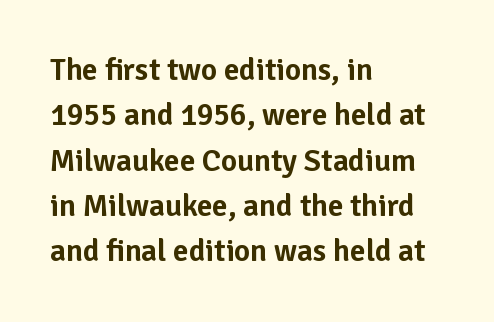
Q: Is the text italic (slanted)? A: No, it is upright.
Q: Is the typeface a serif or a sans-serif typeface? A: Sans-serif.
Q: Is the text underlined? A: No.
Q: How is the paragraph aligned? A: Left-aligned.
Q: Is the spacing between letters normal or unusually wide? A: Normal.
Q: Is the spacing between lines tight, normal or loose? A: Normal.
Q: Width (condensed, normal, or wide)? A: Normal.
Q: Stroke contrast? A: Low.
Q: x-height? A: Medium.
Q: Monospaced? A: No.
